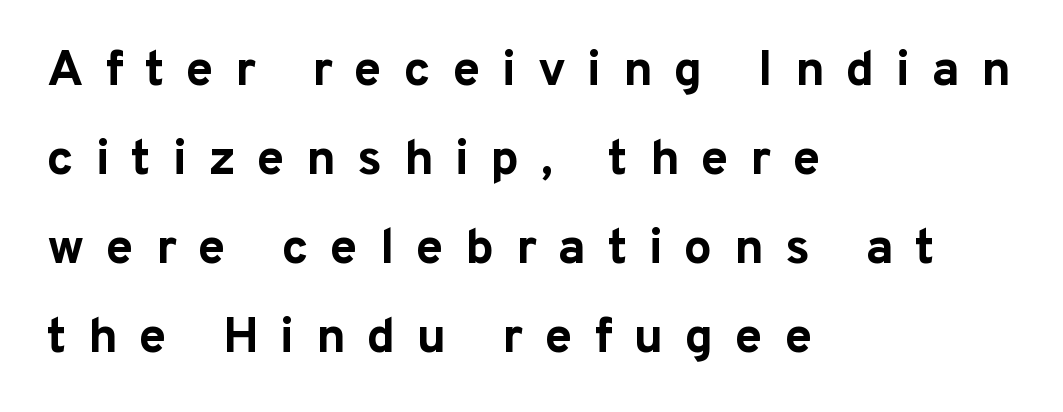
Q: Is the text bold? A: Yes.
Q: Is the text italic (slanted)? A: No, it is upright.
Q: Is the typeface a serif or a sans-serif typeface? A: Sans-serif.
Q: Is the text underlined? A: No.
Q: How is the paragraph aligned? A: Left-aligned.
Q: Is the spacing between letters normal or unusually wide? A: Unusually wide.
Q: Width (condensed, normal, or wide)? A: Normal.
Q: Stroke contrast? A: Low.
Q: x-height? A: Medium.
Q: Monospaced? A: No.
